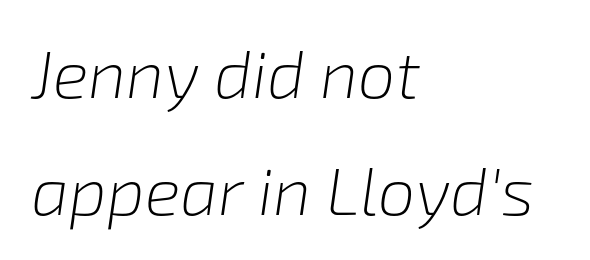
The rendering applies a slant to the glyphs. The lines are quadded left. Proportional: the letters do not fall into vertical columns. Heaviness? Minimal to ordinary, like unemphasized prose.
